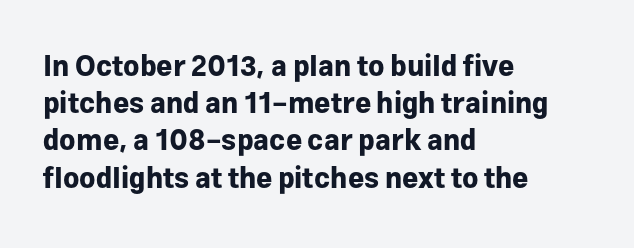
Q: Is the text bold? A: Yes.
Q: Is the text italic (slanted)? A: No, it is upright.
Q: Is the typeface a serif or a sans-serif typeface? A: Sans-serif.
Q: Is the text underlined? A: No.
Q: How is the paragraph aligned? A: Left-aligned.
Q: Is the spacing between letters normal or unusually wide? A: Normal.
Q: Is the spacing between lines tight, normal or loose? A: Normal.
Q: Width (condensed, normal, or wide)? A: Normal.
Q: Stroke contrast? A: Low.
Q: x-height? A: Medium.
Q: Monospaced? A: No.
